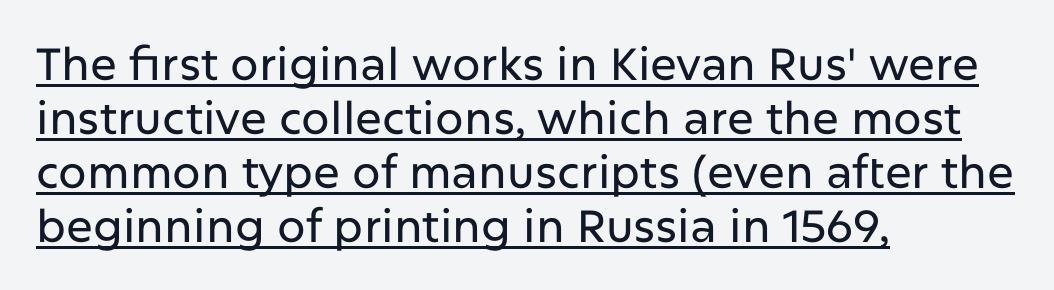
{"serif": "no", "italic": "no", "width": "normal", "stroke_contrast": "low", "x_height": "medium", "monospaced": "no", "underline": "yes", "align": "left", "line_spacing_ratio": 1.2, "letter_spacing": "normal", "letter_spacing_em": 0.0, "glyph_px": 45}
